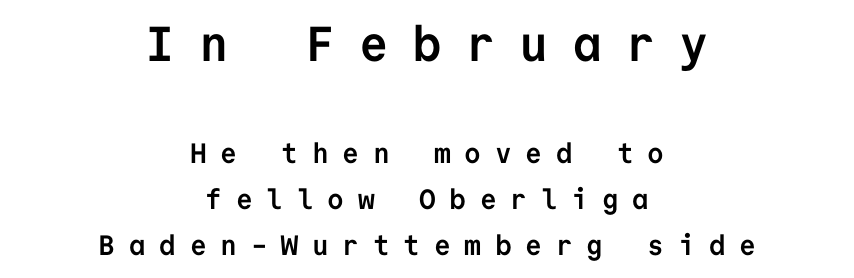
{"serif": "no", "italic": "no", "bold": "yes", "weight": "semibold", "width": "normal", "stroke_contrast": "low", "x_height": "medium", "monospaced": "yes", "underline": "no", "align": "center", "line_spacing": "normal", "line_spacing_ratio": 1.66, "letter_spacing": "wide", "letter_spacing_em": 0.49, "larger_block": "first", "size_ratio": 1.75, "glyph_px": 49}
